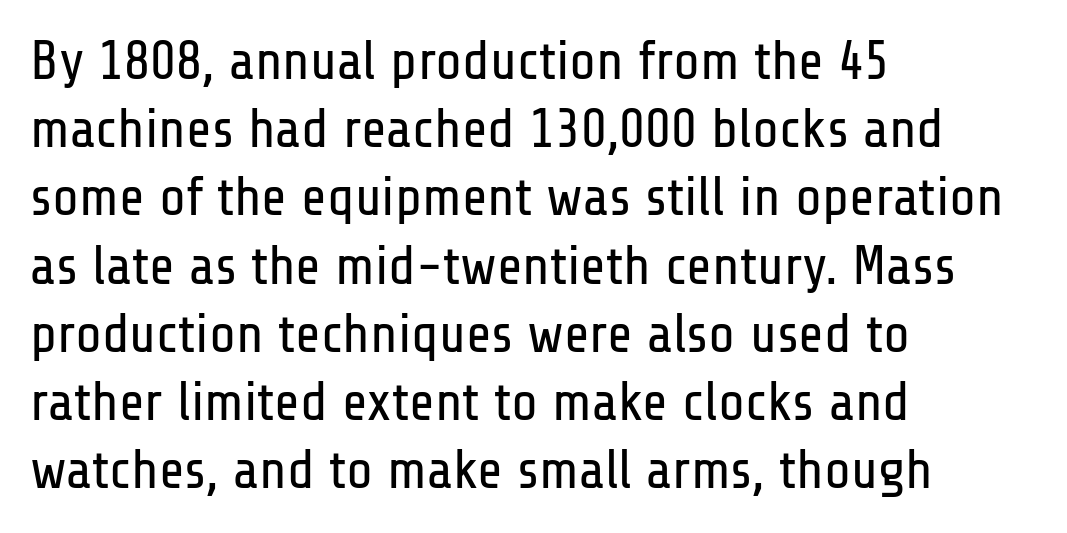
{"serif": "no", "italic": "no", "bold": "no", "weight": "regular", "width": "condensed", "stroke_contrast": "low", "x_height": "medium", "monospaced": "no", "underline": "no", "align": "left", "line_spacing_ratio": 1.24, "letter_spacing": "normal", "letter_spacing_em": 0.0, "glyph_px": 55}
